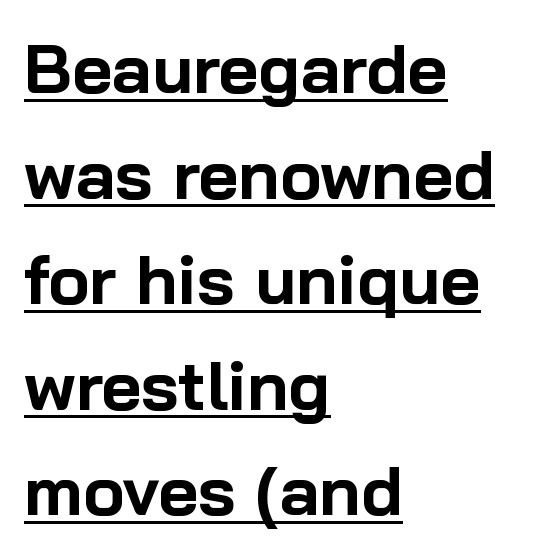
A rule runs beneath these lines of type. Font category for this specimen: sans-serif. The letters stand straight up with perfectly vertical stems. A classic flush-left, rag-right setting is used for this passage. Each glyph is drawn with heavy, bold strokes. Regarding leading, the lines here are spaced in the standard way.
